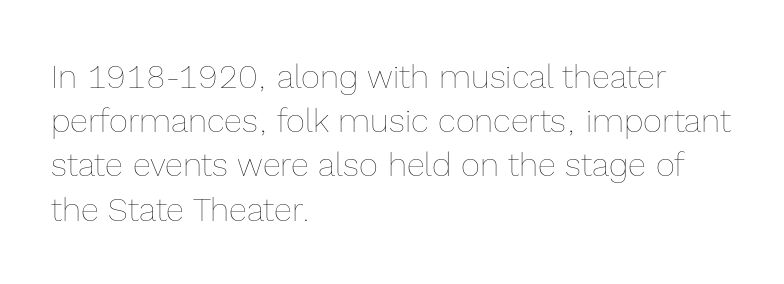
Is there any slant? The stems are plumb. The letters look calm and open, with moderate or lighter stems. The passage shown has conventional tracking throughout. The rendering uses natural spacing where letterforms have individual widths. Evenly set lines give the paragraph a standard silhouette.
